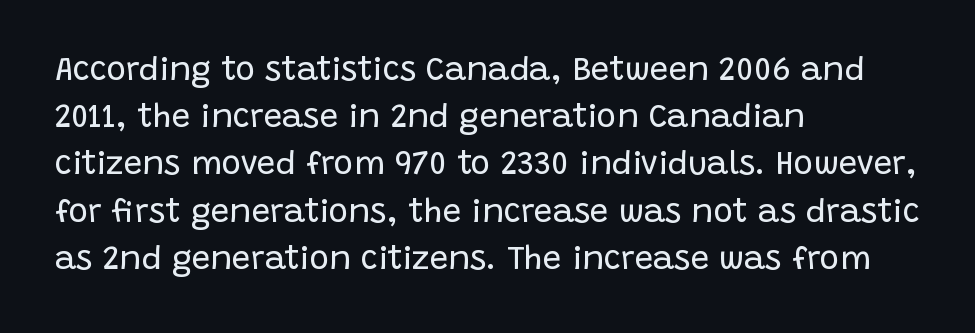
This reads as an unemphasized weight, regular at the heaviest. Glyph-to-glyph distance matches everyday printed text. What kind of face is this? One without serifs — a sans. What's the leading like? Ordinary, nothing unusual. A bare baseline throughout the passage.
